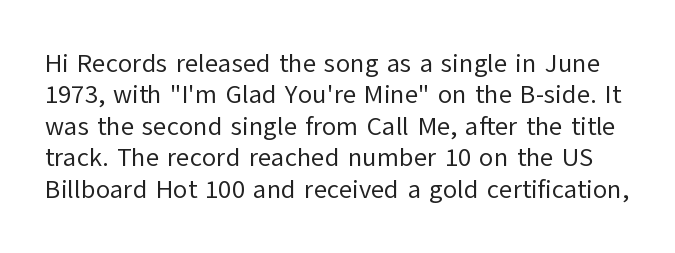
{"italic": "no", "bold": "no", "underline": "no", "line_spacing_ratio": 1.21, "letter_spacing": "normal", "letter_spacing_em": 0.0, "glyph_px": 26}
